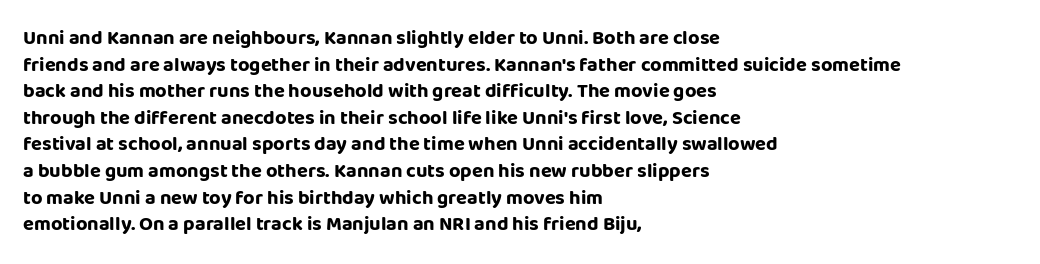
Q: Is the text bold? A: Yes.
Q: Is the text italic (slanted)? A: No, it is upright.
Q: Is the text underlined? A: No.
Q: How is the paragraph aligned? A: Left-aligned.
Q: Is the spacing between letters normal or unusually wide? A: Normal.
Q: Is the spacing between lines tight, normal or loose? A: Normal.
